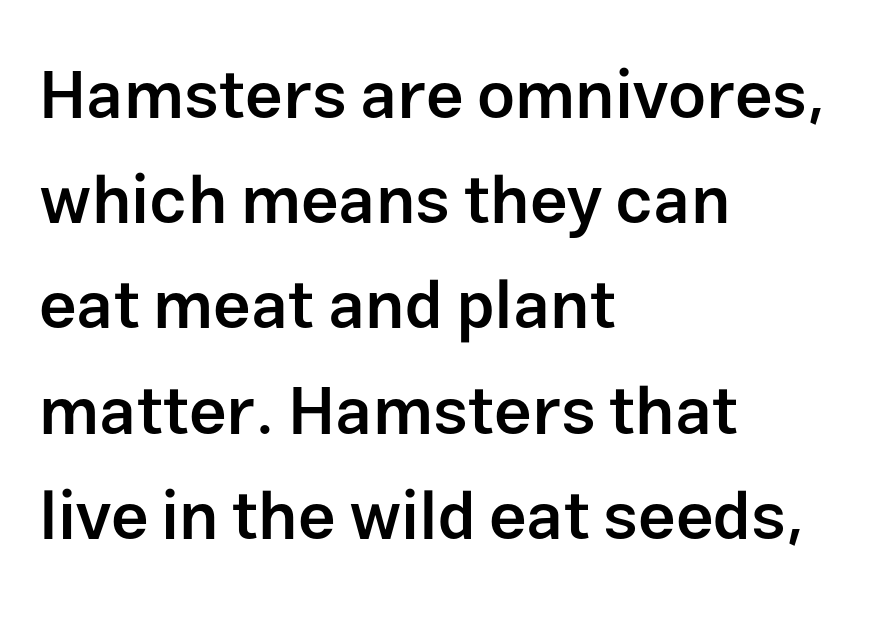
Q: Is the text bold? A: Semi-bold.
Q: Is the text italic (slanted)? A: No, it is upright.
Q: Is the typeface a serif or a sans-serif typeface? A: Sans-serif.
Q: Is the text underlined? A: No.
Q: How is the paragraph aligned? A: Left-aligned.
Q: Is the spacing between letters normal or unusually wide? A: Normal.
Q: Is the spacing between lines tight, normal or loose? A: Normal.
Q: Width (condensed, normal, or wide)? A: Normal.
Q: Stroke contrast? A: Low.
Q: x-height? A: Medium.
Q: Monospaced? A: No.
